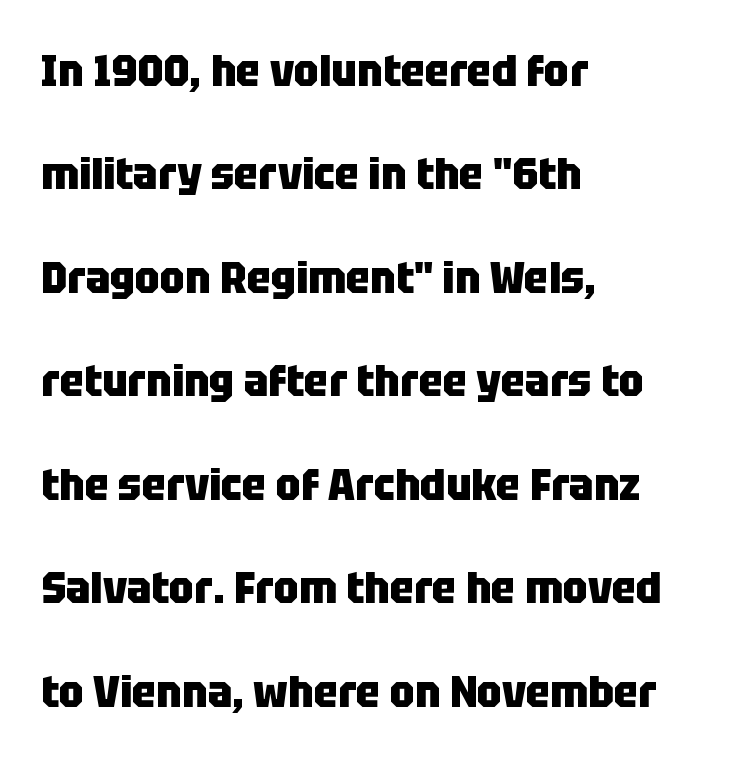
The image shows 45 px heavy, condensed sans-serif type, upright; set left-aligned, loose line spacing (2.3x), normal letter spacing, not underlined; low stroke contrast and a large x-height.
